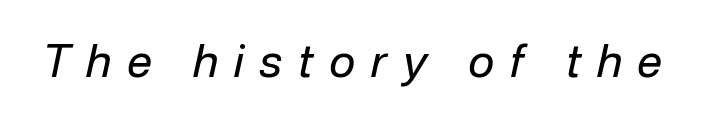
{"italic": "yes", "lean": "right", "slant_degrees": 12, "bold": "no", "weight": "regular", "width": "normal", "stroke_contrast": "low", "x_height": "medium", "monospaced": "no", "underline": "no", "letter_spacing": "wide", "letter_spacing_em": 0.35, "glyph_px": 45}
